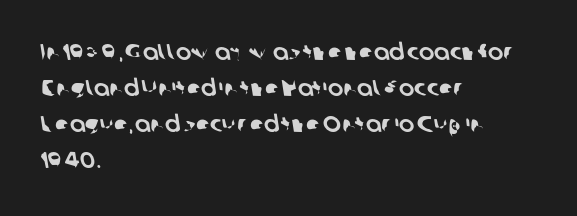
Q: Is the text underlined? A: No.
Q: How is the paragraph aligned? A: Left-aligned.
Q: Is the spacing between letters normal or unusually wide? A: Normal.
Q: Is the spacing between lines tight, normal or loose? A: Normal.
